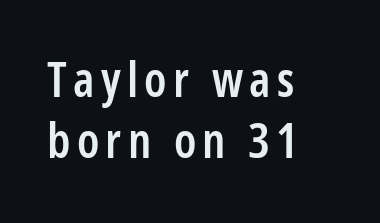
Q: Is the text bold? A: Semi-bold.
Q: Is the text italic (slanted)? A: No, it is upright.
Q: Is the typeface a serif or a sans-serif typeface? A: Sans-serif.
Q: Is the text underlined? A: No.
Q: How is the paragraph aligned? A: Left-aligned.
Q: Is the spacing between lines tight, normal or loose? A: Normal.
Q: Width (condensed, normal, or wide)? A: Condensed.
Q: Stroke contrast? A: Low.
Q: x-height? A: Medium.
Q: Monospaced? A: No.
